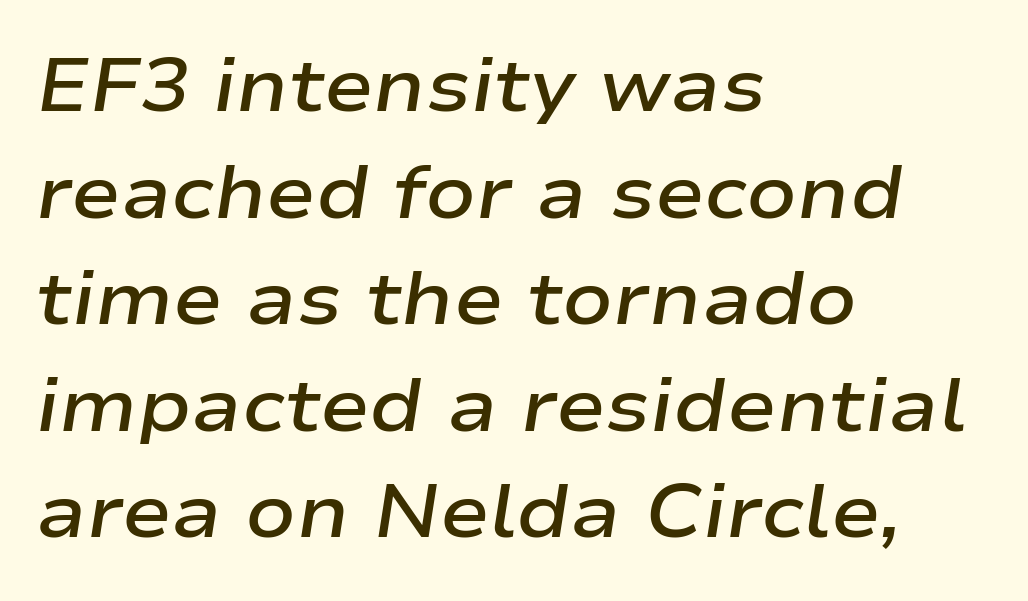
The image shows 74 px semibold, wide type, italic (leaning right); set left-aligned, normal line spacing (1.44x), normal letter spacing, not underlined; low stroke contrast and a medium x-height.
